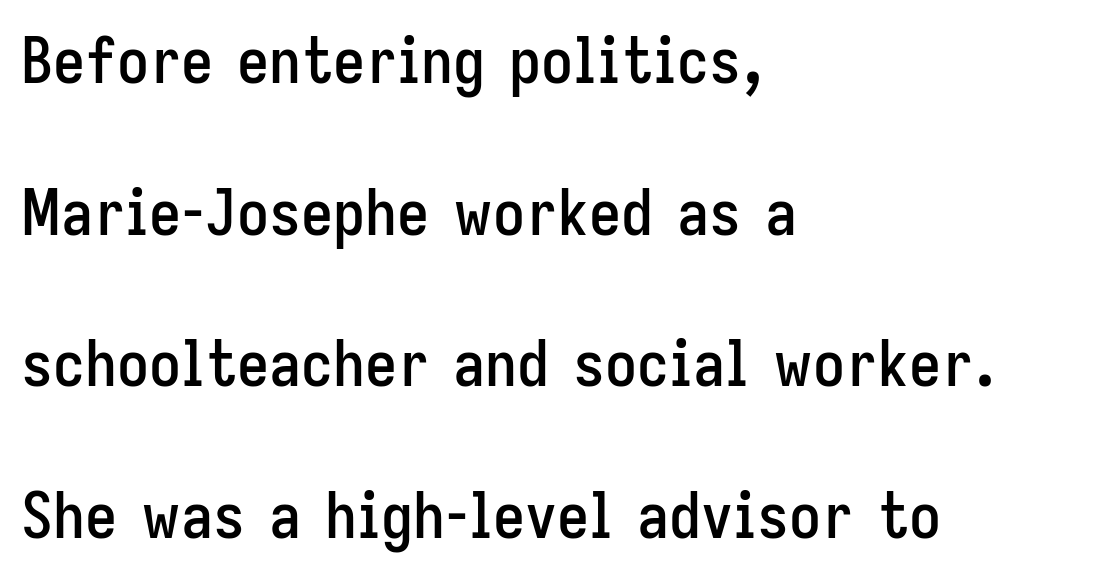
The image shows 64 px condensed sans-serif type, upright; set left-aligned, loose line spacing (2.37x), normal letter spacing, not underlined; low stroke contrast and a medium x-height.
